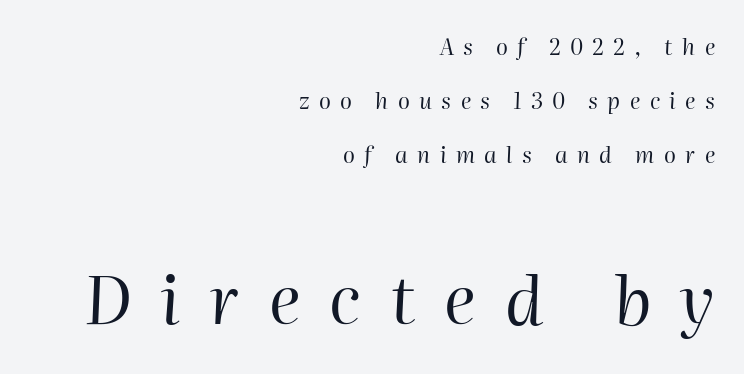
Q: Is the text bold? A: No.
Q: Is the text italic (slanted)? A: Yes, it leans right by about 2 degrees.
Q: Is the text underlined? A: No.
Q: How is the paragraph aligned? A: Right-aligned.
Q: Is the spacing between letters normal or unusually wide? A: Unusually wide.
Q: Is the spacing between lines tight, normal or loose? A: Loose.
Q: Which block of text is set in a larger size, the first (top) or the second (bottom)? A: The second (bottom) one.
Q: Width (condensed, normal, or wide)? A: Normal.
Q: Stroke contrast? A: High.
Q: x-height? A: Medium.
Q: Monospaced? A: No.
